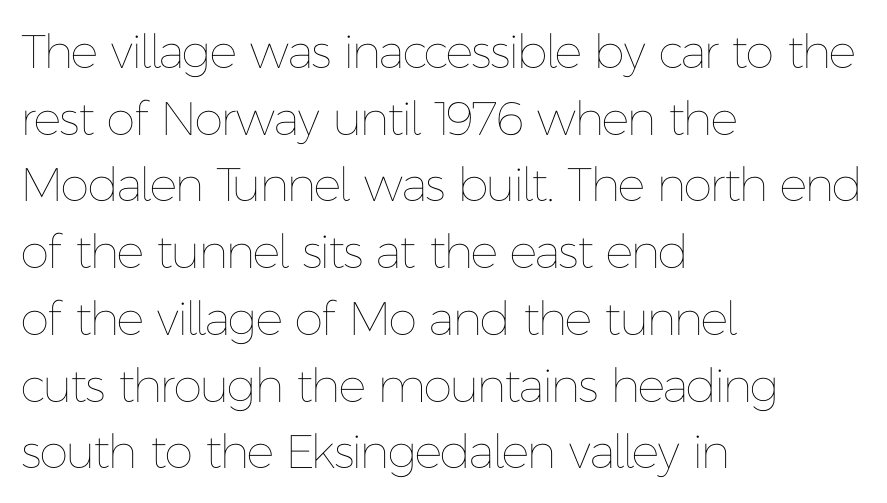
{"italic": "no", "bold": "no", "weight": "thin", "width": "normal", "stroke_contrast": "low", "x_height": "medium", "monospaced": "no", "underline": "no", "align": "left", "line_spacing": "normal", "line_spacing_ratio": 1.42, "letter_spacing": "normal", "letter_spacing_em": 0.0, "glyph_px": 47}
